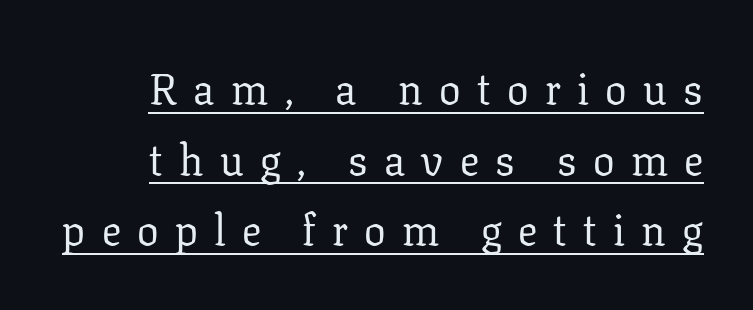
Q: Is the text bold? A: No.
Q: Is the text italic (slanted)? A: No, it is upright.
Q: Is the typeface a serif or a sans-serif typeface? A: Serif.
Q: Is the text underlined? A: Yes.
Q: How is the paragraph aligned? A: Right-aligned.
Q: Is the spacing between letters normal or unusually wide? A: Unusually wide.
Q: Is the spacing between lines tight, normal or loose? A: Normal.
Q: Width (condensed, normal, or wide)? A: Normal.
Q: Stroke contrast? A: Low.
Q: x-height? A: Medium.
Q: Monospaced? A: No.
